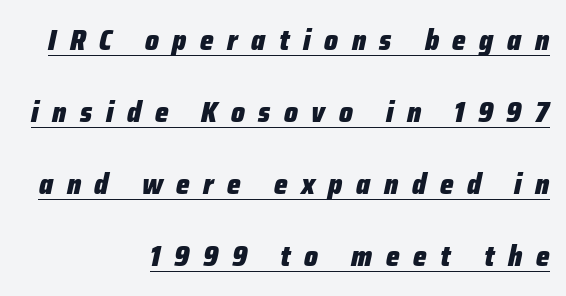
A typesetter would call this heavily tracked-out type. Vertical spacing — loose. Typeset ragged left — the right edge is the straight one. Does a line run under the words? Yes, clearly. Emphasis-style slanted type is in use.
